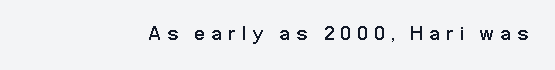
Q: Is the text bold? A: No.
Q: Is the text italic (slanted)? A: No, it is upright.
Q: Is the text underlined? A: No.
Q: Is the spacing between letters normal or unusually wide? A: Unusually wide.
